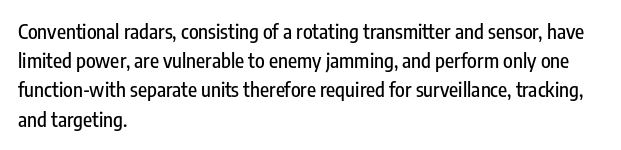
Q: Is the text italic (slanted)? A: No, it is upright.
Q: Is the text underlined? A: No.
Q: How is the paragraph aligned? A: Left-aligned.
Q: Is the spacing between letters normal or unusually wide? A: Normal.
Q: Is the spacing between lines tight, normal or loose? A: Normal.
